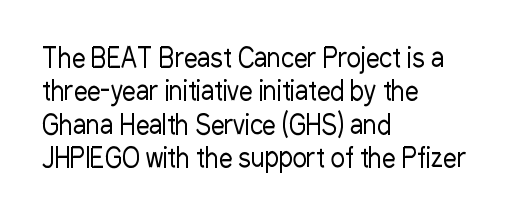
The image shows 27 px text type, upright; set left-aligned, line spacing 1.24x, normal letter spacing, not underlined.
